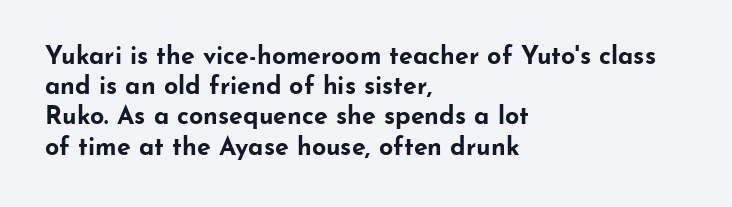
The passage shown is emphatically bold. The space directly below the letters is spotless. Tracking here is standard; glyphs follow each other at the usual distance. Where is the straight margin? On the left.
